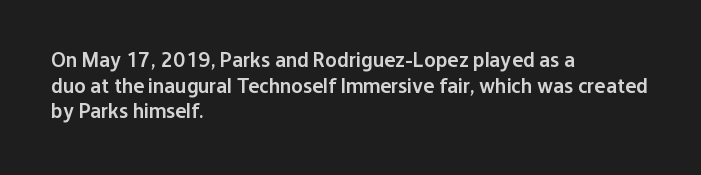
Nobody drew a line under any word here. The letters stand straight up with perfectly vertical stems. Emphasis by weight is partial: semibold. Nobody touched the tracking dial on this one. Compared with a centered layout, this one pins lines to the left instead.
